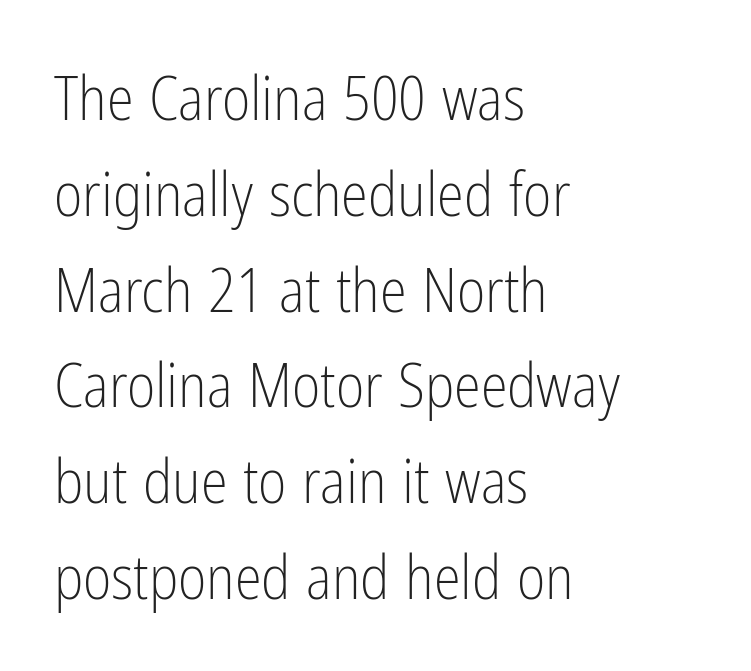
The space directly below the letters is spotless. What kind of face is this? One without serifs — a sans. Style check: upright. Proportional: the letters do not fall into vertical columns. Leftover space on each line is placed entirely after the last word. Stroke mass is kept to a normal reading level or below.
